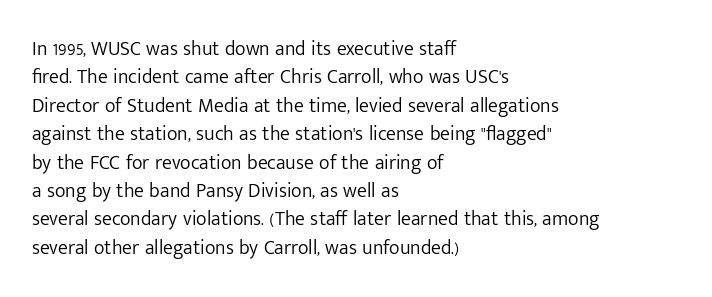
The image shows 20 px text type, upright; set left-aligned, normal line spacing (1.42x), normal letter spacing, not underlined.
